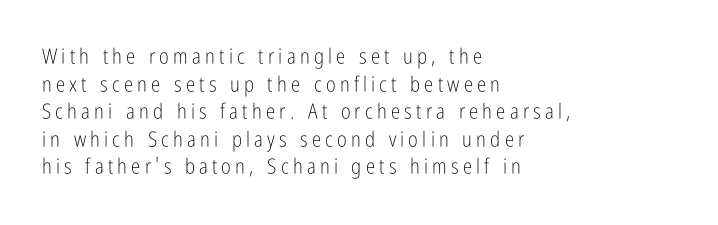
The image shows 21 px text type, upright; set left-aligned, normal line spacing (1.31x), unusually wide letter spacing (+0.2 em), not underlined.
